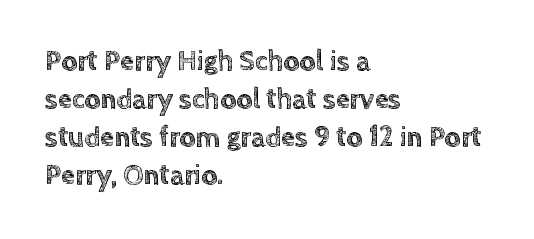
Q: Is the text italic (slanted)? A: No, it is upright.
Q: Is the text underlined? A: No.
Q: How is the paragraph aligned? A: Left-aligned.
Q: Is the spacing between letters normal or unusually wide? A: Normal.
Q: Is the spacing between lines tight, normal or loose? A: Normal.
Q: Width (condensed, normal, or wide)? A: Normal.
Q: x-height? A: Large.
Q: Monospaced? A: No.
